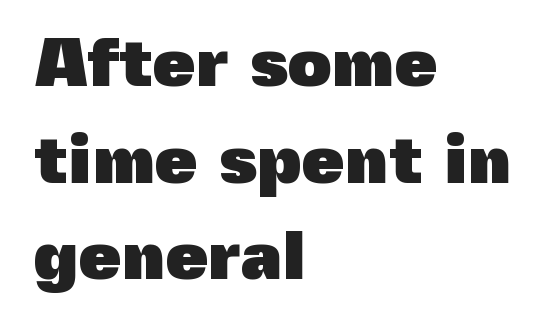
Q: Is the text bold? A: Yes.
Q: Is the text italic (slanted)? A: No, it is upright.
Q: Is the typeface a serif or a sans-serif typeface? A: Sans-serif.
Q: Is the text underlined? A: No.
Q: How is the paragraph aligned? A: Left-aligned.
Q: Is the spacing between letters normal or unusually wide? A: Normal.
Q: Is the spacing between lines tight, normal or loose? A: Normal.
Q: Width (condensed, normal, or wide)? A: Normal.
Q: x-height? A: Medium.
Q: Monospaced? A: No.
